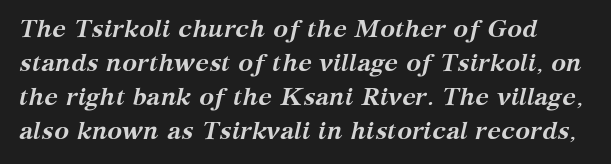
{"italic": "yes", "lean": "right", "slant_degrees": 12, "bold": "yes", "underline": "no", "line_spacing": "normal", "line_spacing_ratio": 1.36, "letter_spacing": "normal", "letter_spacing_em": 0.0, "glyph_px": 25}
